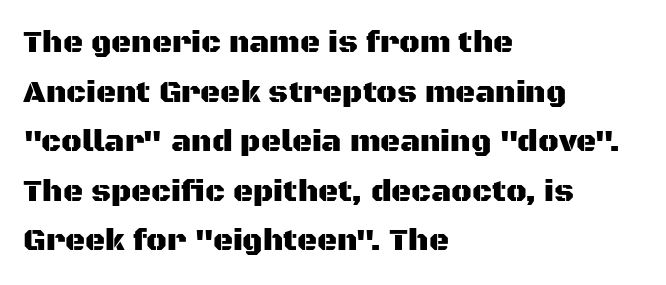
The image shows 31 px sans-serif type, upright; set left-aligned, normal line spacing (1.6x), normal letter spacing, not underlined; medium stroke contrast and a large x-height.
